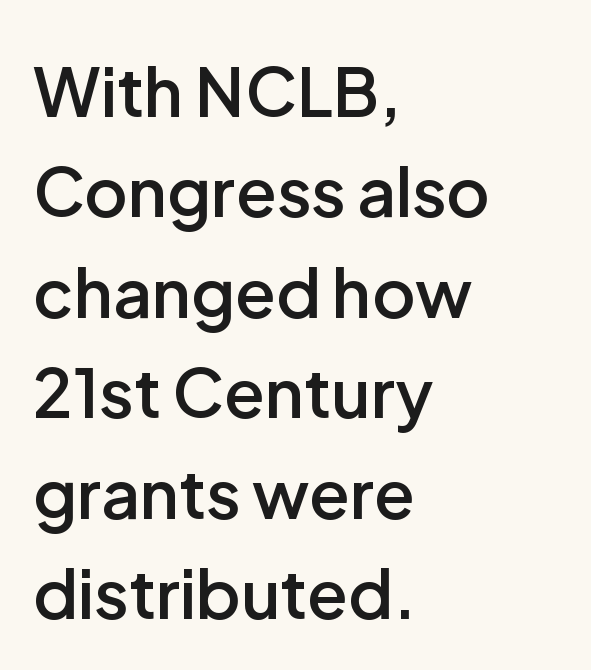
Q: Is the text bold? A: Semi-bold.
Q: Is the text italic (slanted)? A: No, it is upright.
Q: Is the typeface a serif or a sans-serif typeface? A: Sans-serif.
Q: Is the text underlined? A: No.
Q: How is the paragraph aligned? A: Left-aligned.
Q: Is the spacing between letters normal or unusually wide? A: Normal.
Q: Is the spacing between lines tight, normal or loose? A: Normal.
Q: Width (condensed, normal, or wide)? A: Normal.
Q: Stroke contrast? A: Low.
Q: x-height? A: Medium.
Q: Monospaced? A: No.
